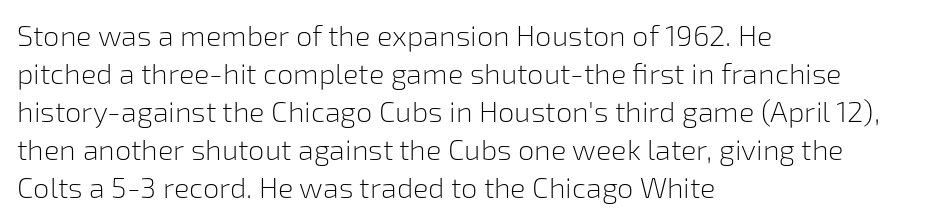
The image shows 29 px light sans-serif type, upright; set left-aligned, normal line spacing (1.31x), normal letter spacing, not underlined; low stroke contrast and a medium x-height.
